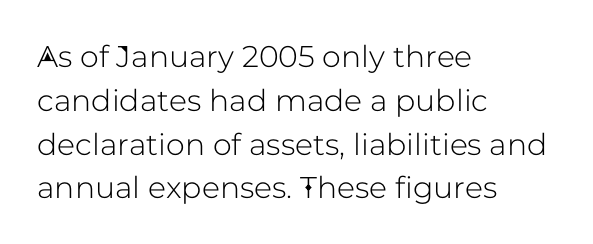
The image shows 30 px sans-serif type, upright; set left-aligned, normal line spacing (1.46x), normal letter spacing, not underlined; low stroke contrast and a medium x-height.
